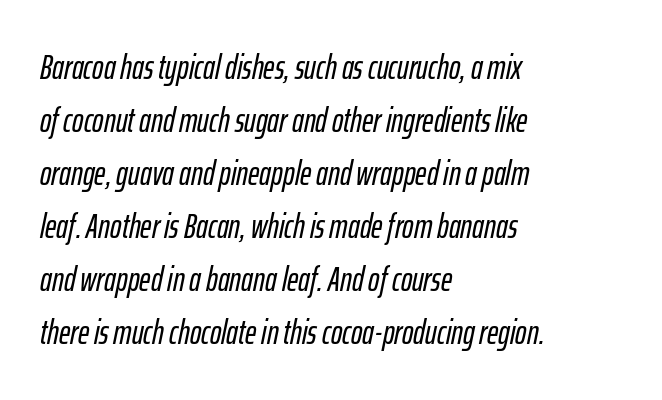
In terms of posture, this sample is oblique. This sample has the flowing, uneven cadence of proportional lettering. Normally led — the rows are evenly, conventionally spaced. In CSS terms this would be text-align: left. The type is set solid horizontally, with unmodified tracking. Clear beneath every line of the passage.
